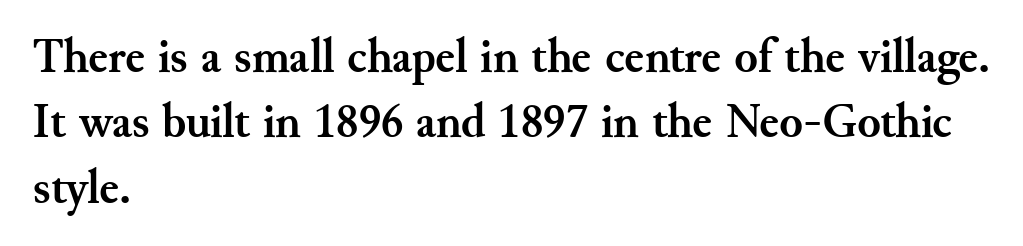
Q: Is the text bold? A: Yes.
Q: Is the text italic (slanted)? A: No, it is upright.
Q: Is the typeface a serif or a sans-serif typeface? A: Serif.
Q: Is the text underlined? A: No.
Q: How is the paragraph aligned? A: Left-aligned.
Q: Is the spacing between letters normal or unusually wide? A: Normal.
Q: Is the spacing between lines tight, normal or loose? A: Normal.
Q: Width (condensed, normal, or wide)? A: Normal.
Q: Stroke contrast? A: Medium.
Q: x-height? A: Small.
Q: Monospaced? A: No.
